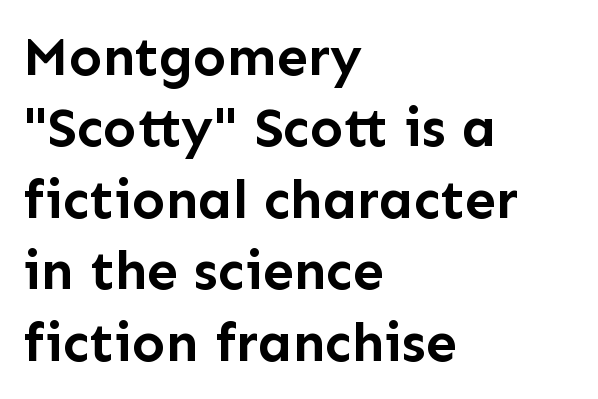
Q: Is the text bold? A: Yes.
Q: Is the text italic (slanted)? A: No, it is upright.
Q: Is the typeface a serif or a sans-serif typeface? A: Sans-serif.
Q: Is the text underlined? A: No.
Q: How is the paragraph aligned? A: Left-aligned.
Q: Is the spacing between letters normal or unusually wide? A: Normal.
Q: Is the spacing between lines tight, normal or loose? A: Normal.
Q: Width (condensed, normal, or wide)? A: Normal.
Q: Stroke contrast? A: Low.
Q: x-height? A: Medium.
Q: Monospaced? A: No.
